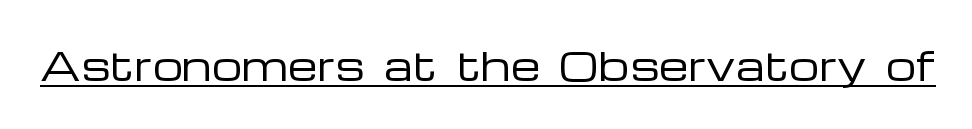
{"serif": "no", "italic": "no", "bold": "no", "weight": "regular", "width": "wide", "stroke_contrast": "low", "x_height": "medium", "monospaced": "no", "underline": "yes", "letter_spacing": "normal", "letter_spacing_em": 0.0, "glyph_px": 38}
